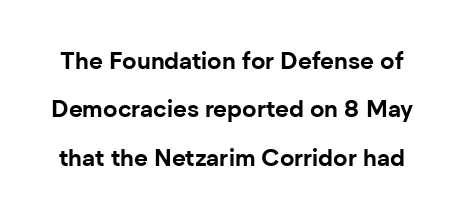
{"italic": "no", "bold": "yes", "underline": "no", "line_spacing": "loose", "line_spacing_ratio": 2.02, "letter_spacing": "normal", "letter_spacing_em": 0.0, "glyph_px": 24}
